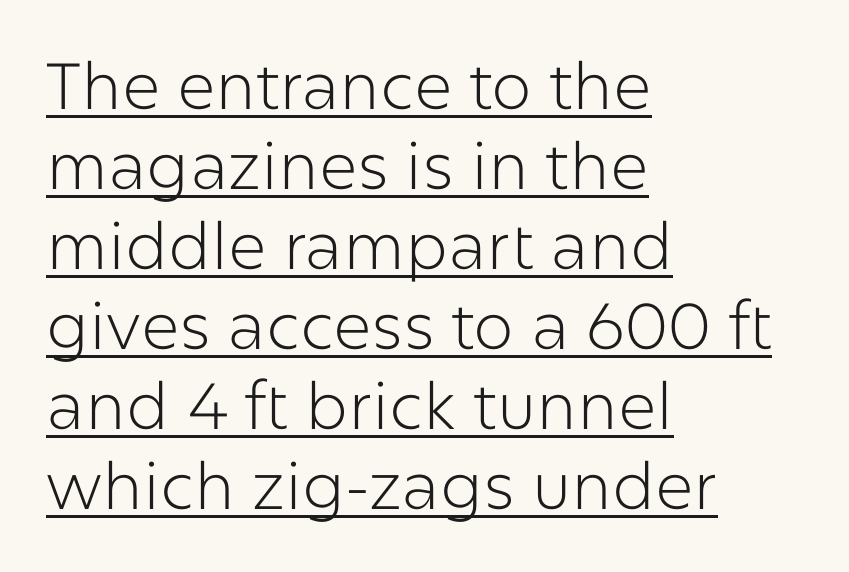
Looks like someone drew a line under every word here. A student would call this left alignment; a typographer would say flush left, rag right. Ascenders rise straight up at ninety degrees. Look at the tracking — it's just the regular setting, nothing added. Note: no serifs on the glyphs. This reads as an unemphasized weight, regular at the heaviest.
